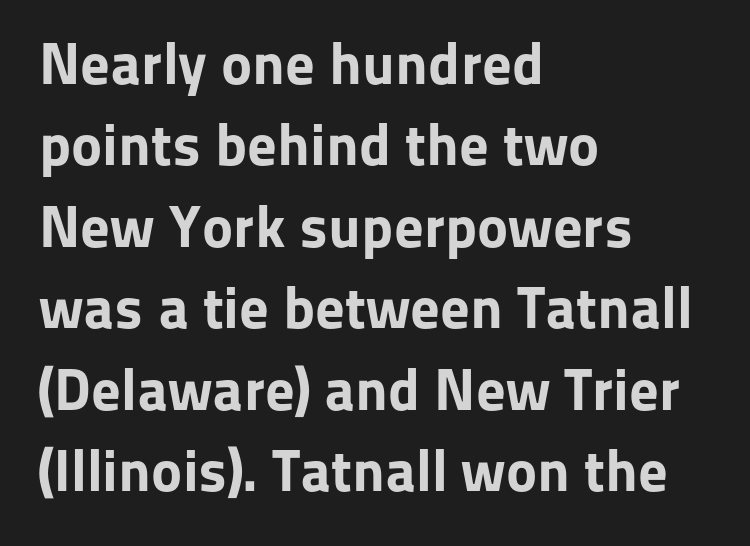
The image shows 59 px bold sans-serif type, upright; set left-aligned, normal line spacing (1.38x), normal letter spacing, not underlined; low stroke contrast and a medium x-height.
